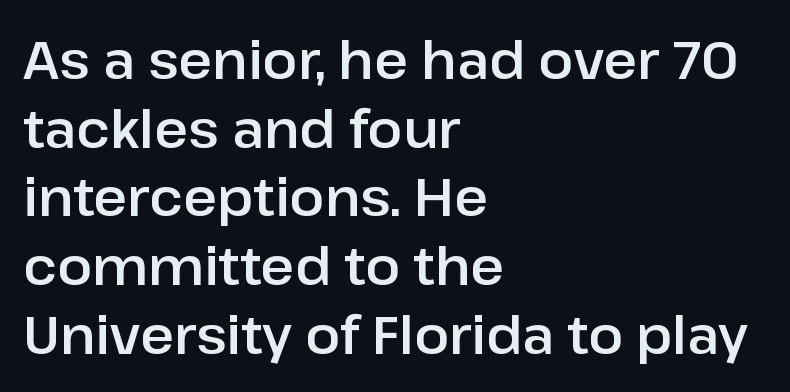
Honestly, there is no underline to notice here at all. Note: no serifs on the glyphs. Notice how the stems are strictly vertical — no italics here. Does the copy run flush right? No — it runs flush left.
